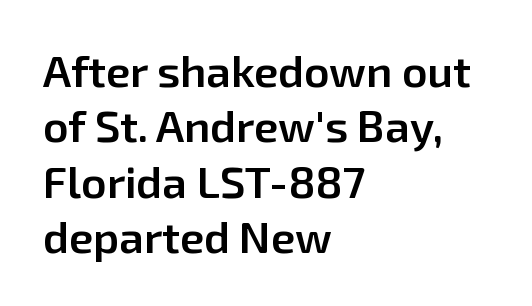
{"serif": "no", "italic": "no", "bold": "semi", "weight": "semibold", "width": "normal", "stroke_contrast": "low", "x_height": "medium", "monospaced": "no", "underline": "no", "align": "left", "line_spacing": "normal", "line_spacing_ratio": 1.26, "letter_spacing": "normal", "letter_spacing_em": 0.0, "glyph_px": 44}
